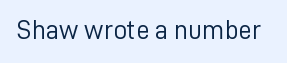
The image shows 27 px text type, upright; set normal letter spacing, not underlined.
